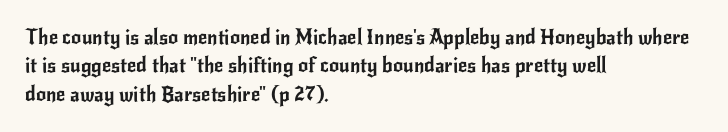
Q: Is the text italic (slanted)? A: No, it is upright.
Q: Is the text underlined? A: No.
Q: How is the paragraph aligned? A: Left-aligned.
Q: Is the spacing between letters normal or unusually wide? A: Normal.
Q: Is the spacing between lines tight, normal or loose? A: Normal.
